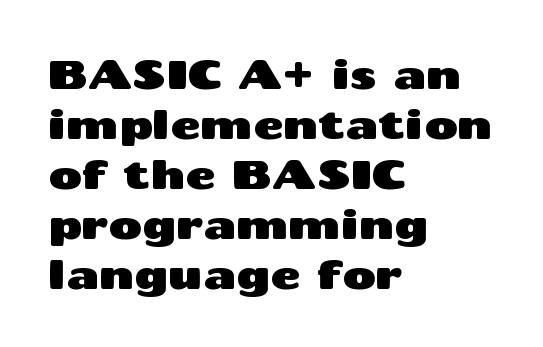
{"serif": "no", "italic": "no", "width": "wide", "stroke_contrast": "medium", "x_height": "medium", "monospaced": "no", "underline": "no", "align": "left", "line_spacing_ratio": 1.22, "letter_spacing": "normal", "letter_spacing_em": 0.0, "glyph_px": 41}
